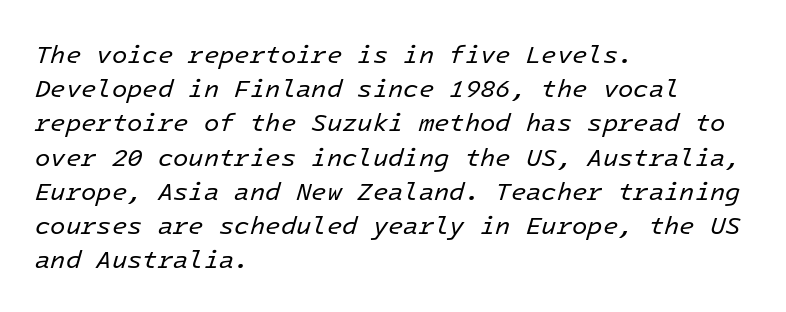
The image shows 25 px text type, italic (leaning right); set left-aligned, normal line spacing (1.37x), normal letter spacing, not underlined.
